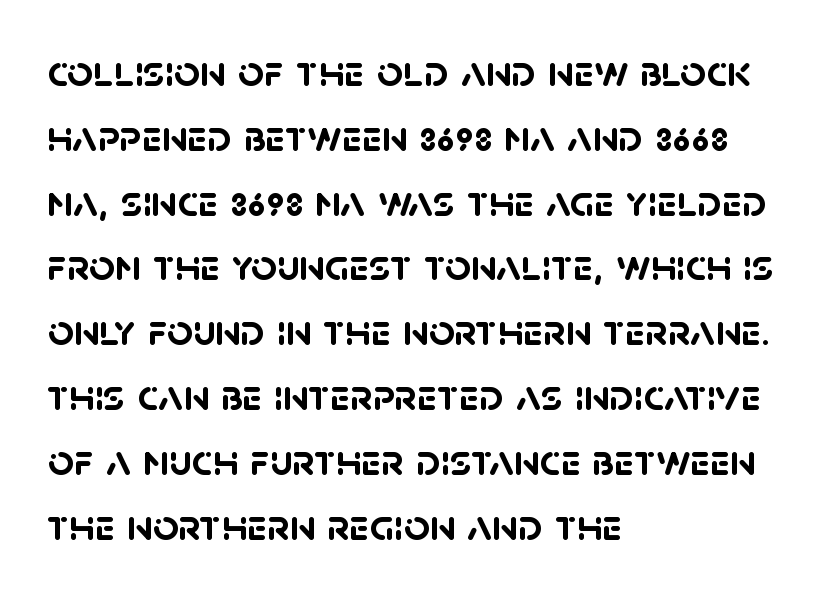
Q: Is the text bold? A: Yes.
Q: Is the typeface a serif or a sans-serif typeface? A: Sans-serif.
Q: Is the text underlined? A: No.
Q: How is the paragraph aligned? A: Left-aligned.
Q: Is the spacing between letters normal or unusually wide? A: Normal.
Q: Is the spacing between lines tight, normal or loose? A: Normal.
Q: Width (condensed, normal, or wide)? A: Normal.
Q: Stroke contrast? A: Low.
Q: x-height? A: Large.
Q: Monospaced? A: No.
